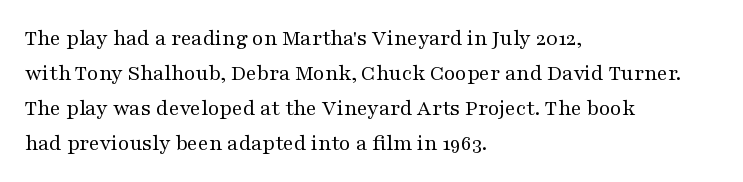
Every stem runs plumb, perpendicular to the baseline. Ink coverage per letter is moderate at most. Does extra space separate the letters? No, they use regular spacing. Line starts are locked; line ends wander. If you measured baseline to baseline, you'd find a middling distance.
